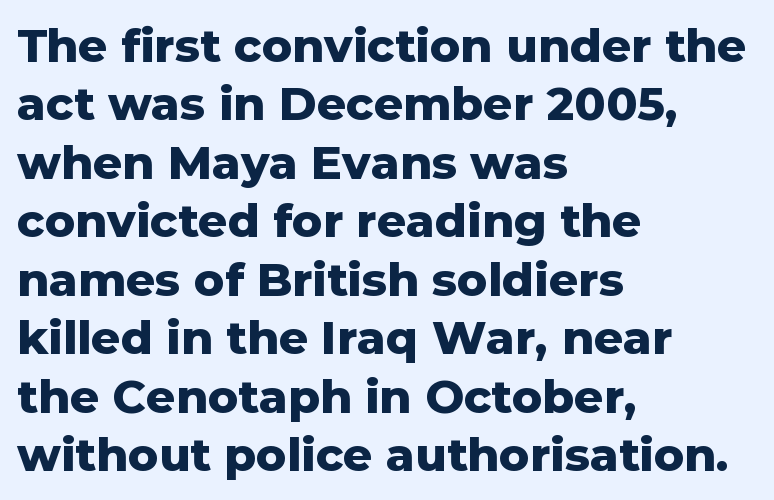
Q: Is the text bold? A: Yes.
Q: Is the text italic (slanted)? A: No, it is upright.
Q: Is the typeface a serif or a sans-serif typeface? A: Sans-serif.
Q: Is the text underlined? A: No.
Q: How is the paragraph aligned? A: Left-aligned.
Q: Is the spacing between letters normal or unusually wide? A: Normal.
Q: Is the spacing between lines tight, normal or loose? A: Normal.
Q: Width (condensed, normal, or wide)? A: Normal.
Q: Stroke contrast? A: Low.
Q: x-height? A: Medium.
Q: Monospaced? A: No.
